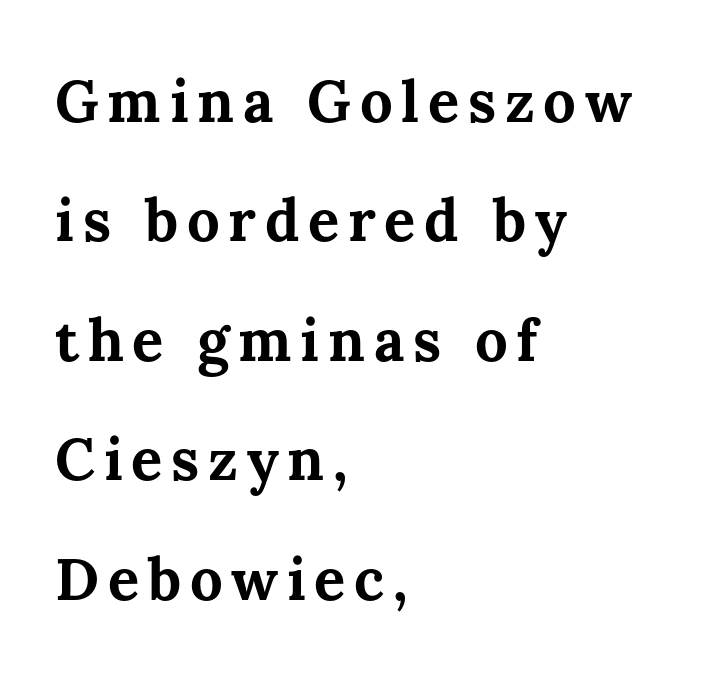
Q: Is the text bold? A: Yes.
Q: Is the text italic (slanted)? A: No, it is upright.
Q: Is the text underlined? A: No.
Q: How is the paragraph aligned? A: Left-aligned.
Q: Is the spacing between lines tight, normal or loose? A: Loose.
Q: Width (condensed, normal, or wide)? A: Normal.
Q: Stroke contrast? A: Medium.
Q: x-height? A: Medium.
Q: Monospaced? A: No.
